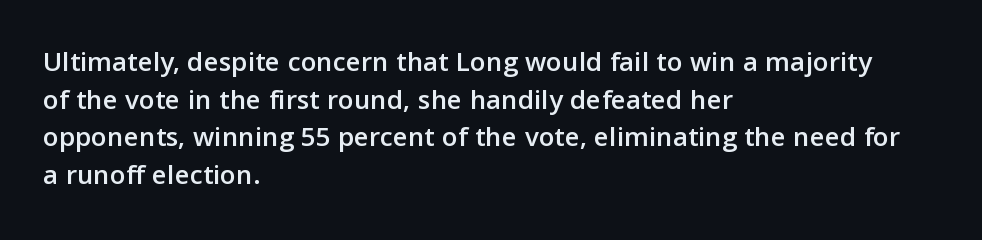
{"serif": "no", "italic": "no", "width": "normal", "stroke_contrast": "low", "x_height": "medium", "monospaced": "no", "underline": "no", "align": "left", "line_spacing": "normal", "line_spacing_ratio": 1.3, "letter_spacing": "normal", "letter_spacing_em": 0.0, "glyph_px": 29}
